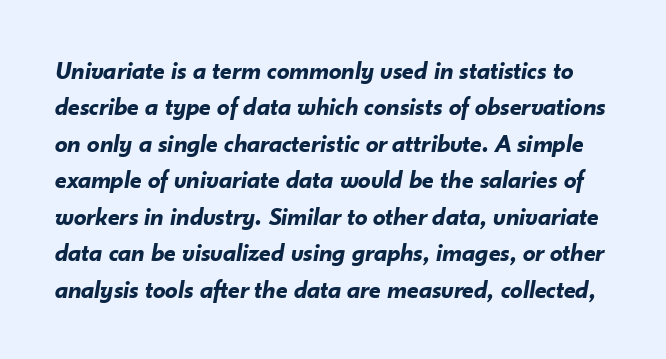
{"italic": "yes", "lean": "right", "slant_degrees": 10, "bold": "yes", "underline": "no", "line_spacing": "normal", "line_spacing_ratio": 1.46, "letter_spacing": "normal", "letter_spacing_em": 0.0, "glyph_px": 25}
